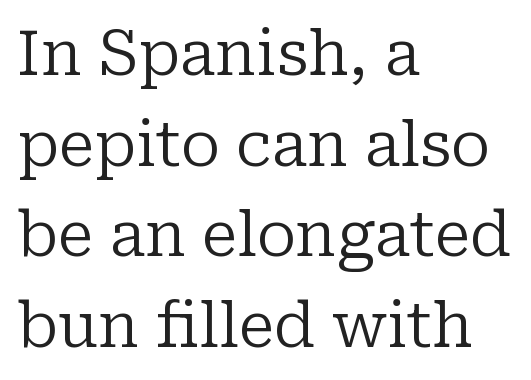
The image shows 62 px regular-weight serif type, upright; set left-aligned, normal line spacing (1.46x), normal letter spacing, not underlined; low stroke contrast and a medium x-height.
